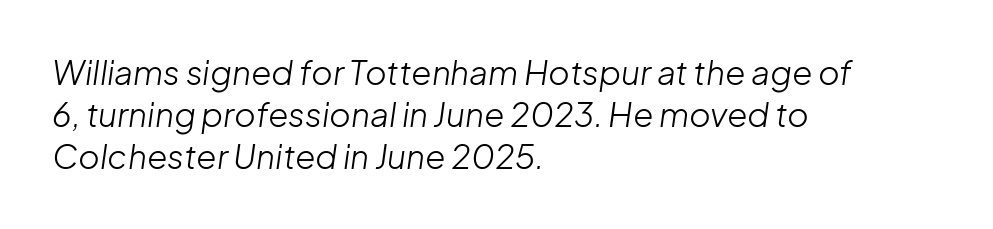
All the whitespace from short lines collects on the right. Compared with a typical body face, this is equally light or lighter still. The face used here is rendered with its standard letterfit. Every character sits at an angle, as italics do. Regular leading. A typesetter would call this proportional, since set widths differ per character.
